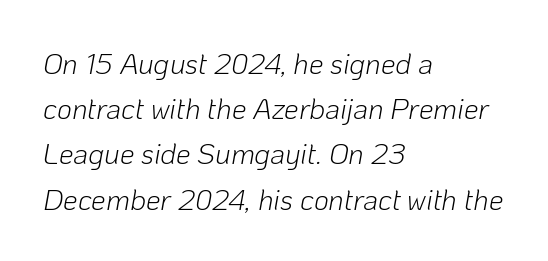
Q: Is the text bold? A: No.
Q: Is the text italic (slanted)? A: Yes, it leans right by about 10 degrees.
Q: Is the text underlined? A: No.
Q: How is the paragraph aligned? A: Left-aligned.
Q: Is the spacing between letters normal or unusually wide? A: Normal.
Q: Is the spacing between lines tight, normal or loose? A: Normal.
Q: Width (condensed, normal, or wide)? A: Normal.
Q: Stroke contrast? A: Low.
Q: x-height? A: Medium.
Q: Monospaced? A: No.
